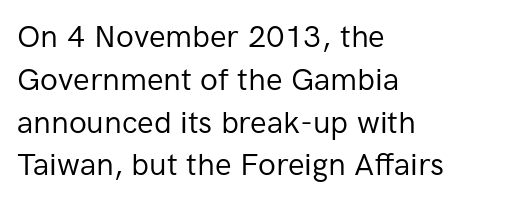
Short note: letters normally spaced. Leftover space on each line is placed entirely after the last word. Font category for this specimen: sans-serif. Think standard paragraph weight, or any step lighter than that.
